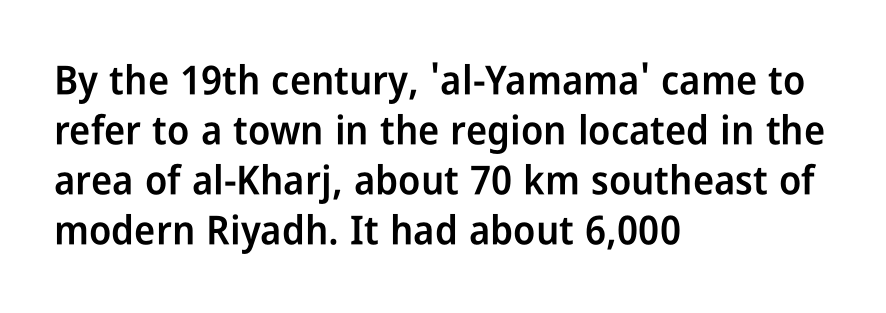
Type style note: lacks serifs. The ragged edge is on the right, which tells us the setting is flush left. Character widths vary here, with narrow letters taking less room than wide ones. The letters stand straight up with perfectly vertical stems. No word sits above an underline. Set as a demibold, roughly 600 on the weight scale.
